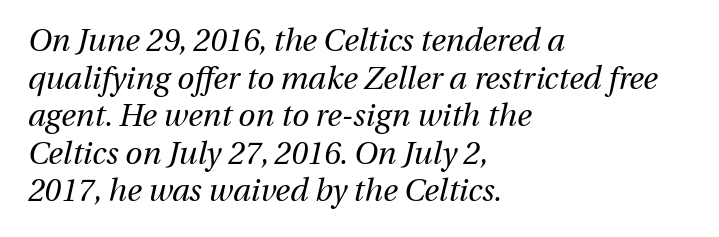
The characters are drawn with everyday or finer stroke widths. Designer's note — italics engaged. A student would call this left alignment; a typographer would say flush left, rag right. The area under the type is left untouched. Note the varied advance widths — an 'i' is clearly narrower than an 'm'. Characters follow at the spacing the type designer built in.
